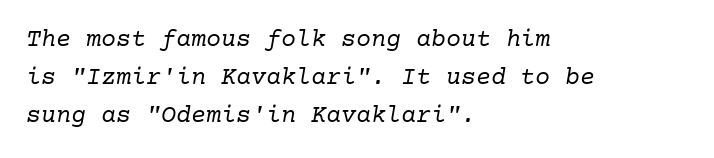
{"italic": "yes", "lean": "right", "slant_degrees": 10, "bold": "no", "underline": "no", "align": "left", "line_spacing": "normal", "line_spacing_ratio": 1.53, "letter_spacing": "normal", "letter_spacing_em": 0.0, "glyph_px": 25}
